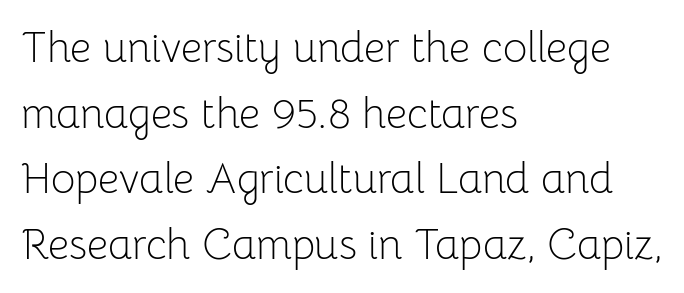
Short note: letters normally spaced. Is there any slant? The stems are plumb. Which margin do the lines hug? The left one — the right edge is uneven. The font is comparable to plain body text, perhaps lighter.
